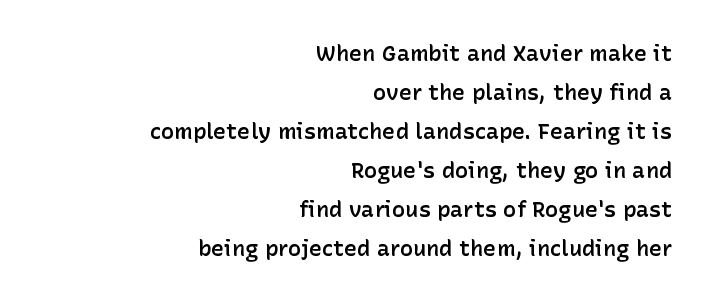
A typesetter would call this zero additional tracking. This rendering features lettering with no underline. What weight is shown? A semibold, between regular and bold. No italicization has been applied; the sample stays upright.
